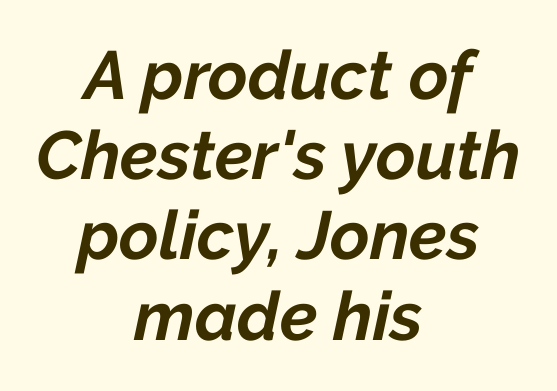
Q: Is the text bold? A: Yes.
Q: Is the text italic (slanted)? A: Yes, it leans right by about 12 degrees.
Q: Is the text underlined? A: No.
Q: How is the paragraph aligned? A: Centered.
Q: Is the spacing between letters normal or unusually wide? A: Normal.
Q: Width (condensed, normal, or wide)? A: Normal.
Q: Stroke contrast? A: Low.
Q: x-height? A: Medium.
Q: Monospaced? A: No.
